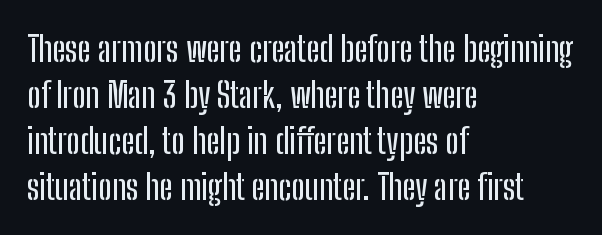
Q: Is the text italic (slanted)? A: No, it is upright.
Q: Is the typeface a serif or a sans-serif typeface? A: Sans-serif.
Q: Is the text underlined? A: No.
Q: How is the paragraph aligned? A: Left-aligned.
Q: Is the spacing between letters normal or unusually wide? A: Normal.
Q: Is the spacing between lines tight, normal or loose? A: Normal.
Q: Width (condensed, normal, or wide)? A: Condensed.
Q: Stroke contrast? A: Low.
Q: x-height? A: Medium.
Q: Monospaced? A: No.
